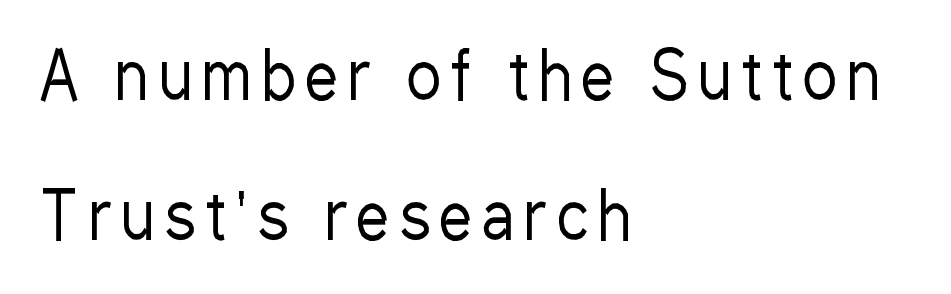
Q: Is the text bold? A: No.
Q: Is the text italic (slanted)? A: No, it is upright.
Q: Is the typeface a serif or a sans-serif typeface? A: Sans-serif.
Q: Is the text underlined? A: No.
Q: How is the paragraph aligned? A: Left-aligned.
Q: Is the spacing between lines tight, normal or loose? A: Loose.
Q: Width (condensed, normal, or wide)? A: Condensed.
Q: Stroke contrast? A: Low.
Q: x-height? A: Medium.
Q: Monospaced? A: No.
